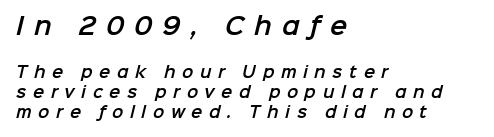
The image shows 23 px text type; set left-aligned, normal line spacing (1.33x), unusually wide letter spacing (+0.44 em), not underlined; the first (top) block is 1.53x larger.
